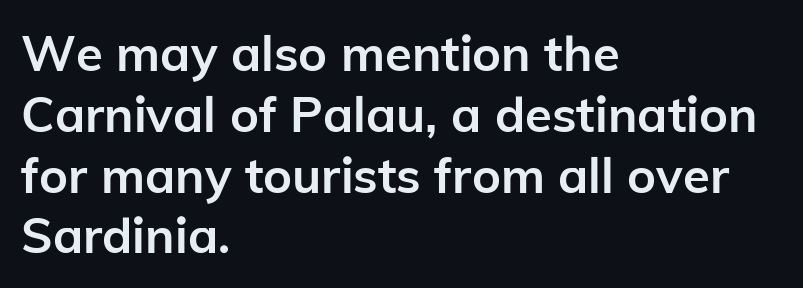
Q: Is the text bold? A: Yes.
Q: Is the text italic (slanted)? A: No, it is upright.
Q: Is the typeface a serif or a sans-serif typeface? A: Sans-serif.
Q: Is the text underlined? A: No.
Q: How is the paragraph aligned? A: Left-aligned.
Q: Is the spacing between letters normal or unusually wide? A: Normal.
Q: Width (condensed, normal, or wide)? A: Normal.
Q: Stroke contrast? A: Low.
Q: x-height? A: Medium.
Q: Monospaced? A: No.
